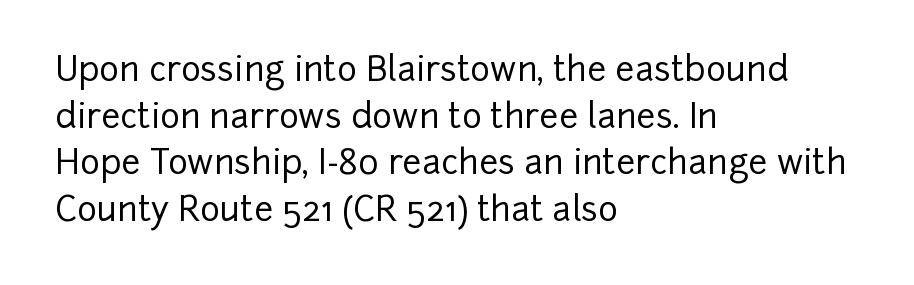
Horizontal alignment here is leftward, the default for most running prose. Interline gaps are of average width in this sample. Italic: no, the glyphs are upright roman. The typeface chosen for these lines omits serifs. Here the designer chose a conventional face with non-uniform glyph widths.
